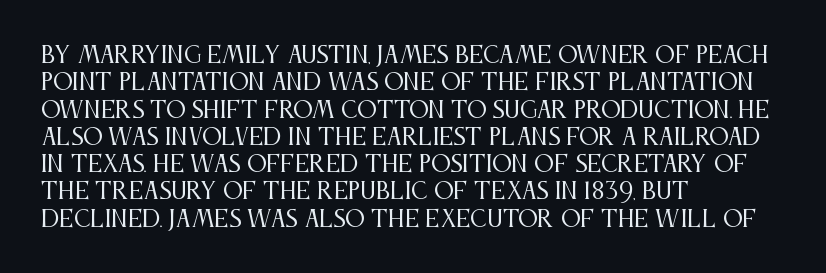
Q: Is the text bold? A: No.
Q: Is the text italic (slanted)? A: No, it is upright.
Q: Is the text underlined? A: No.
Q: How is the paragraph aligned? A: Left-aligned.
Q: Is the spacing between letters normal or unusually wide? A: Normal.
